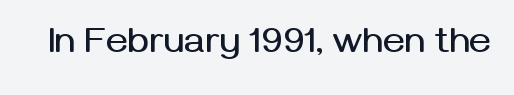
Look at the tracking — it's just the regular setting, nothing added. The face used here is a sans, in the tradition of grotesques and geometrics. Anything drawn beneath the words? Only blank space. Varying glyph widths throughout — classic text-font behaviour. Italic: no, the glyphs are upright roman.
